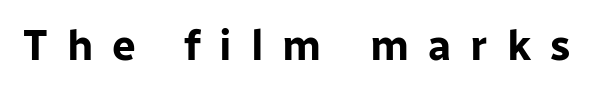
Notice how thick the strokes are: this is what a full bold looks like. The typography opts for an upright posture over an oblique one. Varying glyph widths throughout — classic text-font behaviour. Anything drawn beneath the words? Only blank space.
